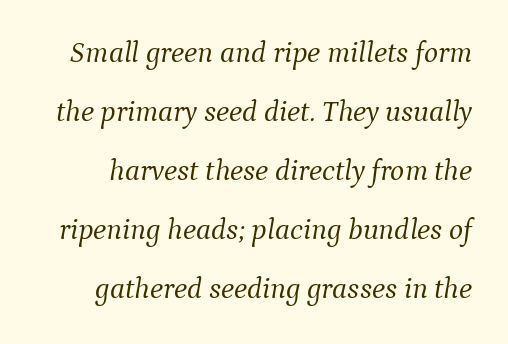
Looks like regular typesetting: each glyph gets only the width it needs. Each letter's strokes conclude with small projecting serifs. Heft: none added — not bold. Short note: letters normally spaced.
